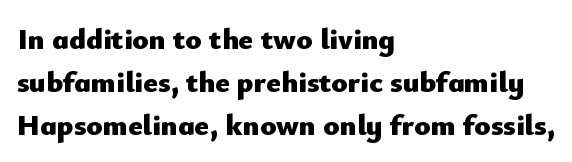
The image shows 30 px heavy sans-serif type, upright; set left-aligned, normal line spacing (1.44x), normal letter spacing, not underlined; low stroke contrast and a small x-height.
